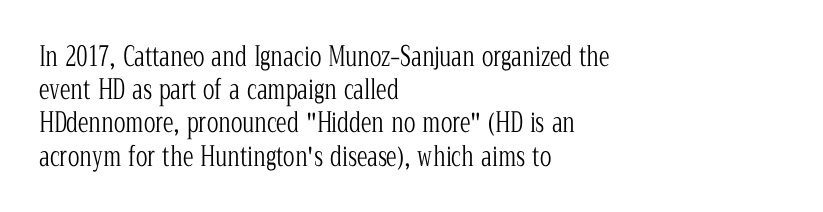
The zone under the glyphs is completely vacant. The passage is arranged the way most books set body copy — flush left. The type sits square on the baseline with zero lean. Weight: in the light-to-regular range. In terms of letterspacing, this is plain default setting.
